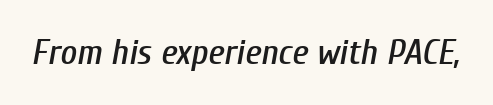
Rendered with sloped, italic letterforms. The type is set solid horizontally, with unmodified tracking. The passage shown is not underscored anywhere. Do the characters align in a grid? No, the font is proportional.
